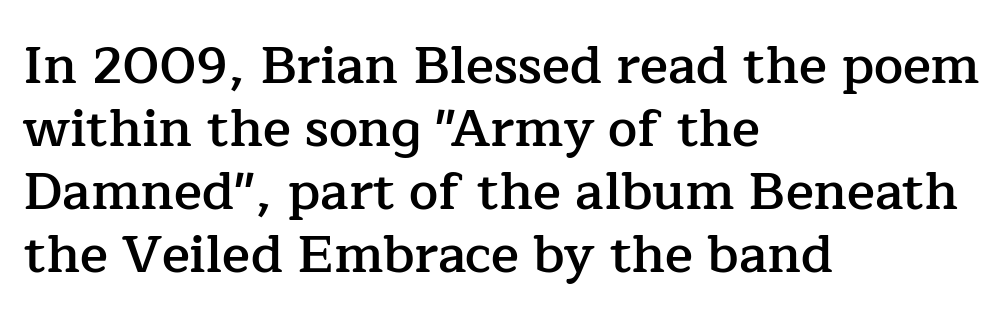
Q: Is the text bold? A: Semi-bold.
Q: Is the text italic (slanted)? A: No, it is upright.
Q: Is the typeface a serif or a sans-serif typeface? A: Serif.
Q: Is the text underlined? A: No.
Q: How is the paragraph aligned? A: Left-aligned.
Q: Is the spacing between letters normal or unusually wide? A: Normal.
Q: Width (condensed, normal, or wide)? A: Normal.
Q: Stroke contrast? A: Low.
Q: x-height? A: Medium.
Q: Monospaced? A: No.
